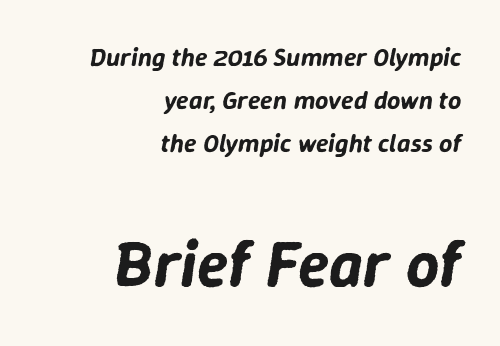
The image shows 65 px text type, italic (leaning right); set right-aligned, normal line spacing (1.65x), normal letter spacing, not underlined; the second (bottom) block is 2.5x larger; low stroke contrast and a medium x-height.
